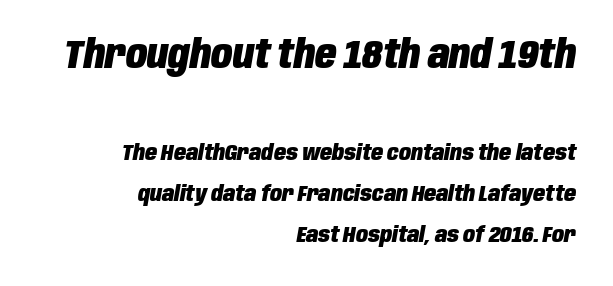
{"italic": "yes", "lean": "right", "slant_degrees": 10, "bold": "yes", "weight": "heavy", "width": "condensed", "stroke_contrast": "low", "x_height": "large", "monospaced": "no", "underline": "no", "align": "right", "line_spacing_ratio": 1.88, "letter_spacing": "normal", "letter_spacing_em": 0.0, "larger_block": "first", "size_ratio": 1.77, "glyph_px": 39}
